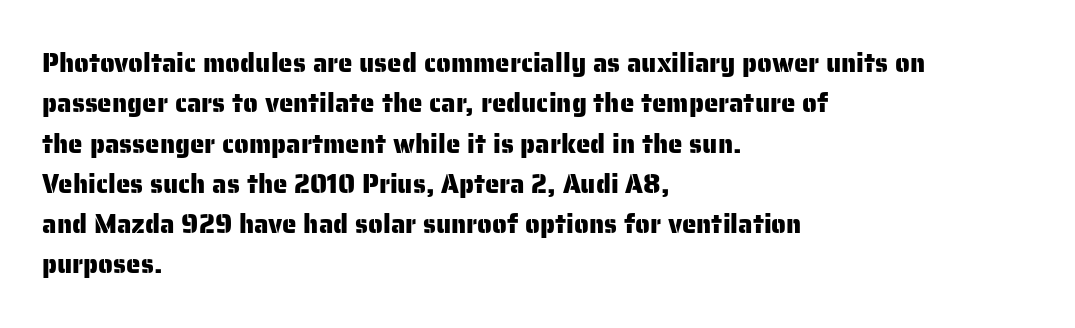
The image shows 26 px text type, upright; set left-aligned, normal line spacing (1.55x), normal letter spacing, not underlined.
